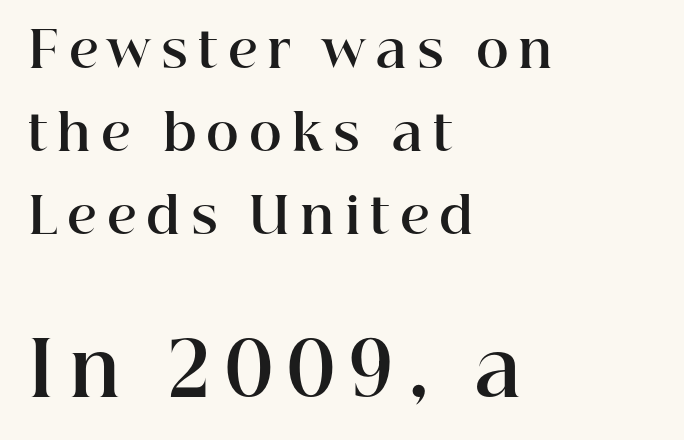
{"serif": "yes", "italic": "no", "bold": "yes", "weight": "bold", "width": "normal", "stroke_contrast": "high", "x_height": "medium", "monospaced": "no", "underline": "no", "align": "left", "line_spacing": "normal", "line_spacing_ratio": 1.66, "letter_spacing": "wide", "letter_spacing_em": 0.2, "larger_block": "second", "size_ratio": 1.5, "glyph_px": 75}
